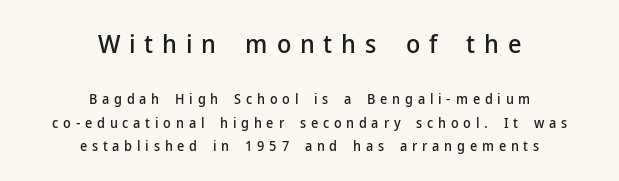
The image shows 26 px text type, upright; set centered, normal line spacing (1.67x), unusually wide letter spacing (+0.34 em), not underlined; the first (top) block is 1.86x larger.
